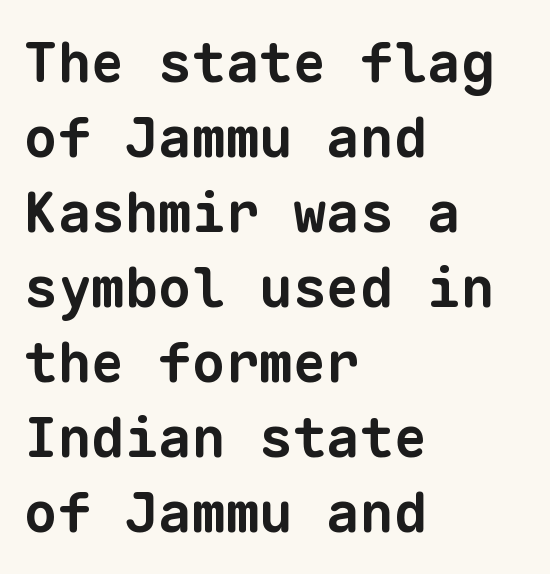
Stroke terminals: plain, sans-serif. Glyph-to-glyph distance matches everyday printed text. Leftover space on each line is placed entirely after the last word. Heft: maximum for text — a bold. Check the space under the baseline: it is left empty. Do the characters align in a grid? Yes, the font is monospaced.
